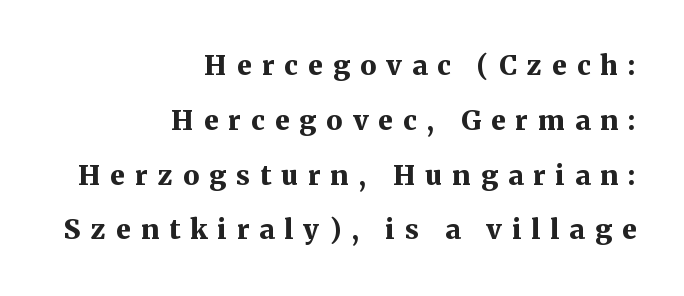
{"italic": "no", "bold": "yes", "underline": "no", "align": "right", "line_spacing": "loose", "line_spacing_ratio": 2.03, "letter_spacing": "wide", "letter_spacing_em": 0.38, "glyph_px": 27}
